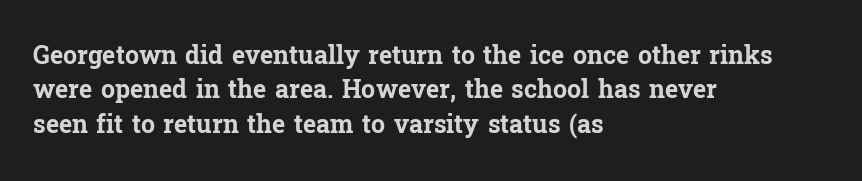
The image shows 25 px bold type, upright; set left-aligned, normal line spacing (1.38x), normal letter spacing, not underlined.
